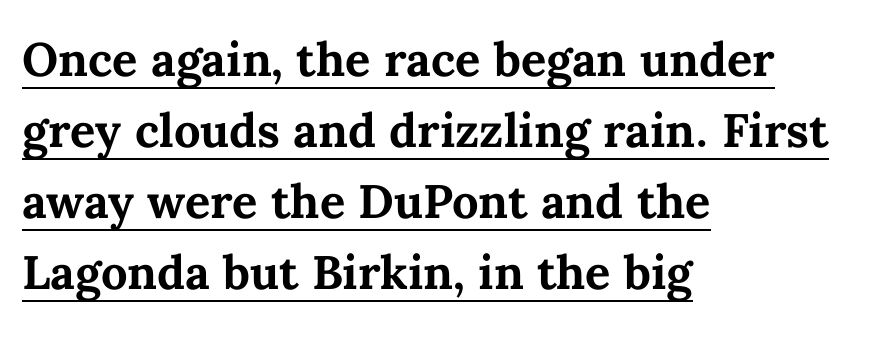
Default kerning and tracking; the words read as compact shapes. Compared with typical paragraphs, the rows here are spaced about the same. Underlined type. Caption: bold face, heavy strokes. Note the varied advance widths — an 'i' is clearly narrower than an 'm'. The rendering anchors every line to the left-hand side.
